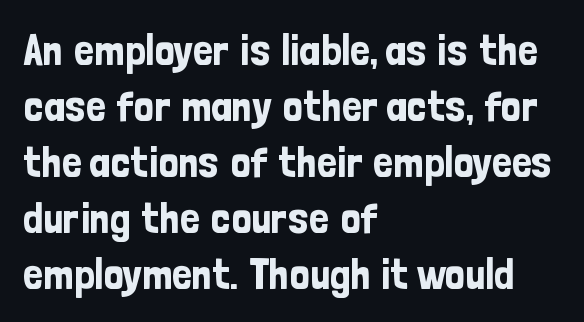
This block has exactly the height ordinary leading produces. Bare-footed words on every line. Character widths vary here, with narrow letters taking less room than wide ones. You can tell it's not italic because the verticals are truly vertical.
